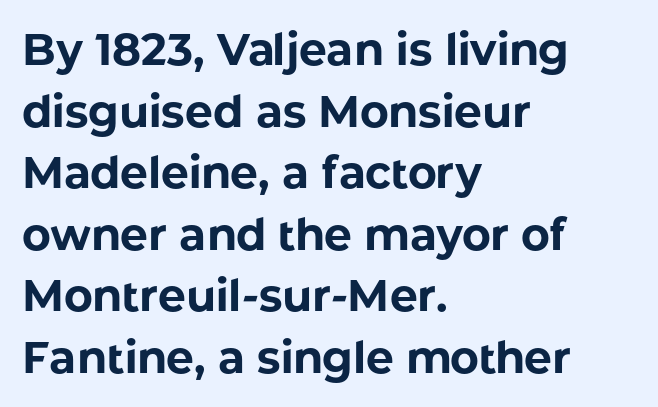
Unlike italic type, these characters show no tilt at all. The space directly below the letters is spotless. Varying glyph widths throughout — classic text-font behaviour. Plenty of ink on the page — the face is bold. The ragged edge is on the right, which tells us the setting is flush left.
